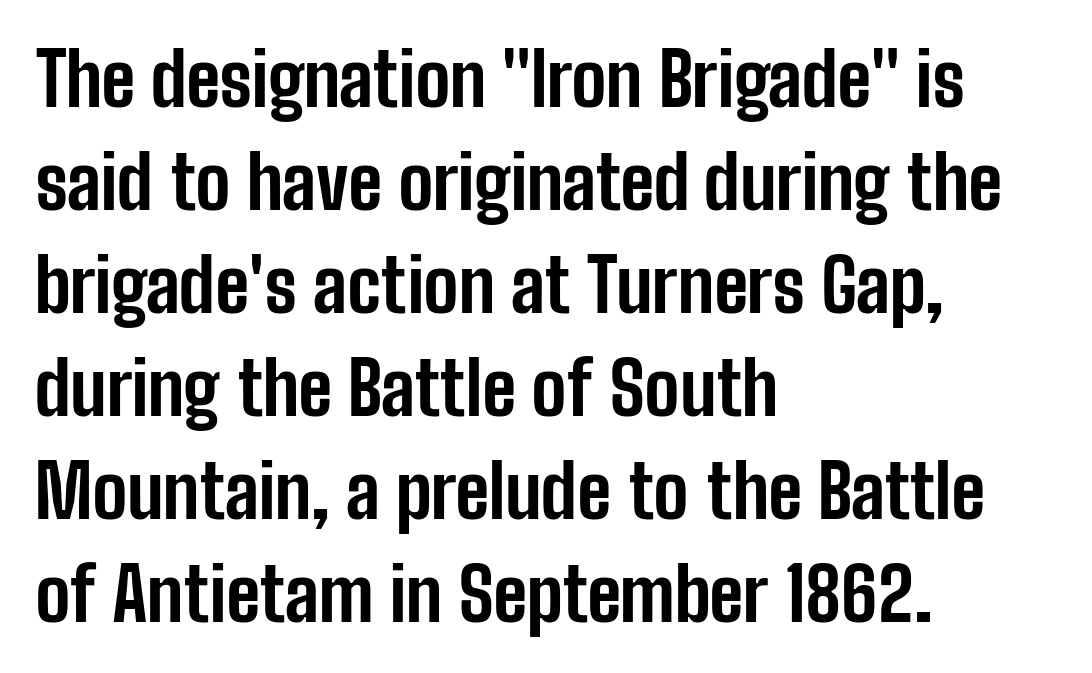
The image shows 73 px bold, condensed sans-serif type, upright; set left-aligned, normal line spacing (1.41x), normal letter spacing, not underlined; low stroke contrast and a medium x-height.
